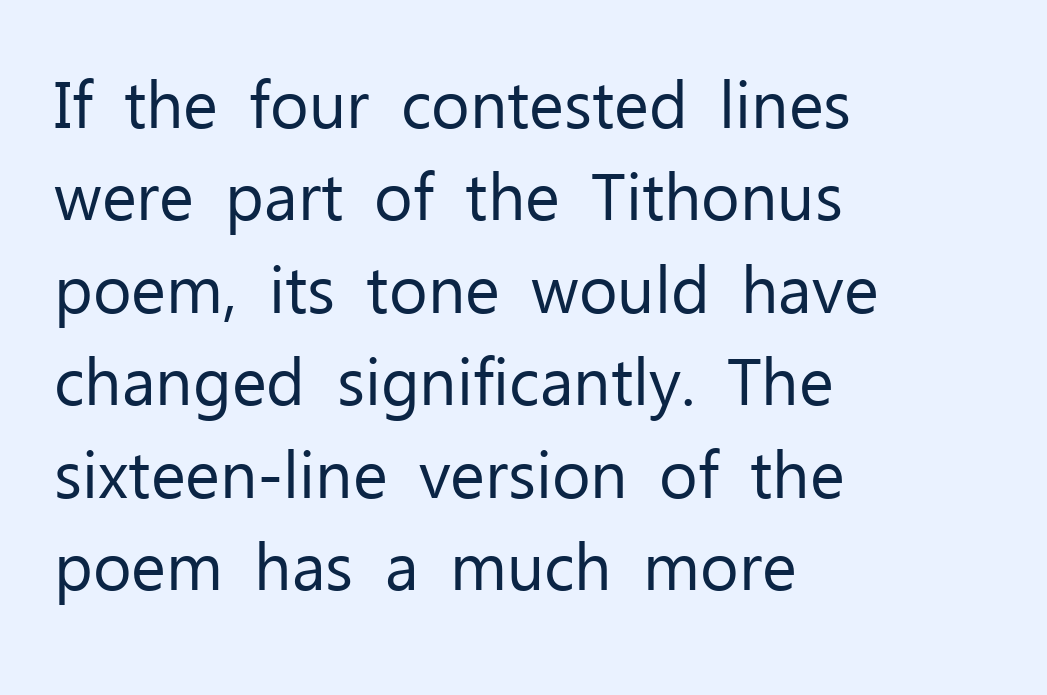
Q: Is the text bold? A: No.
Q: Is the text italic (slanted)? A: No, it is upright.
Q: Is the typeface a serif or a sans-serif typeface? A: Sans-serif.
Q: Is the text underlined? A: No.
Q: How is the paragraph aligned? A: Left-aligned.
Q: Is the spacing between letters normal or unusually wide? A: Normal.
Q: Is the spacing between lines tight, normal or loose? A: Normal.
Q: Width (condensed, normal, or wide)? A: Normal.
Q: Stroke contrast? A: Low.
Q: x-height? A: Medium.
Q: Monospaced? A: No.
